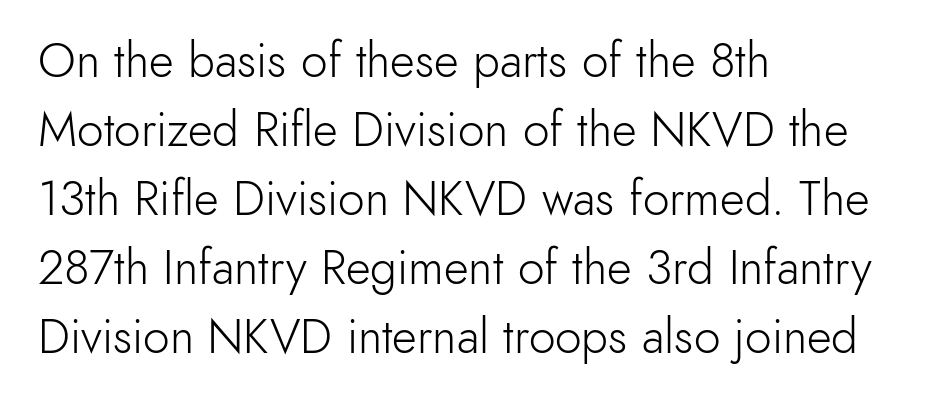
The image shows 48 px light sans-serif type, upright; set left-aligned, normal line spacing (1.44x), normal letter spacing, not underlined; a small x-height.
